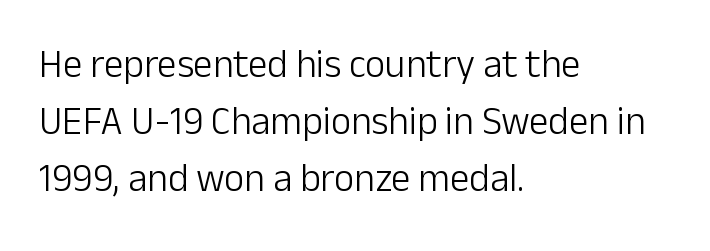
The image shows 39 px light sans-serif type, upright; set left-aligned, normal line spacing (1.46x), normal letter spacing, not underlined; low stroke contrast and a medium x-height.
